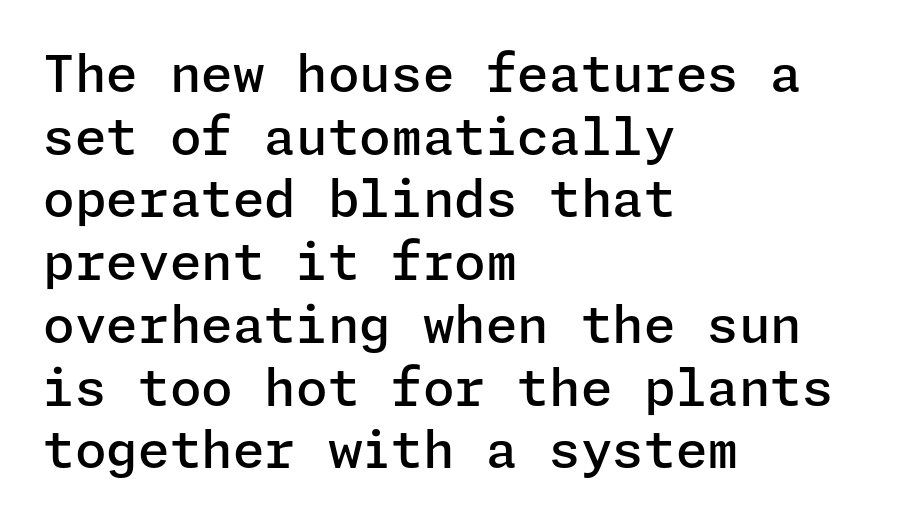
{"serif": "no", "italic": "no", "bold": "semi", "weight": "semibold", "width": "normal", "stroke_contrast": "low", "x_height": "medium", "underline": "no", "align": "left", "line_spacing_ratio": 1.23, "letter_spacing": "normal", "letter_spacing_em": 0.0, "glyph_px": 51}
